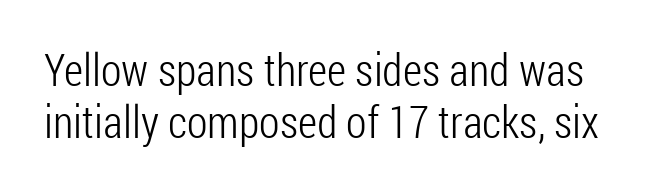
The image shows 45 px light, condensed sans-serif type, upright; set line spacing 1.16x, normal letter spacing, not underlined; low stroke contrast and a medium x-height.
